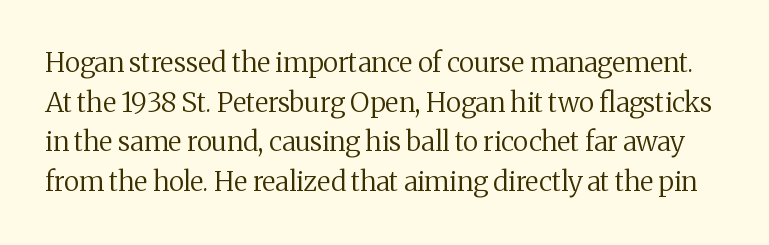
Check the space under the baseline: it is left empty. Tracking value appears to be zero — textbook default spacing. Vertical spacing — default. Weight: not bold — regular or lighter.
